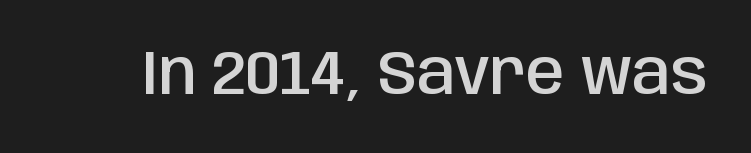
Q: Is the text bold? A: Semi-bold.
Q: Is the text italic (slanted)? A: No, it is upright.
Q: Is the typeface a serif or a sans-serif typeface? A: Sans-serif.
Q: Is the text underlined? A: No.
Q: Is the spacing between letters normal or unusually wide? A: Normal.
Q: Width (condensed, normal, or wide)? A: Condensed.
Q: Stroke contrast? A: Low.
Q: x-height? A: Large.
Q: Monospaced? A: No.
